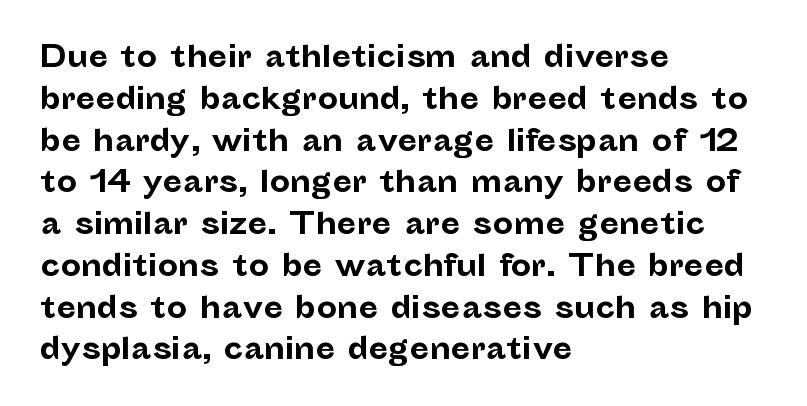
Q: Is the text bold? A: Yes.
Q: Is the text italic (slanted)? A: No, it is upright.
Q: Is the typeface a serif or a sans-serif typeface? A: Sans-serif.
Q: Is the text underlined? A: No.
Q: How is the paragraph aligned? A: Left-aligned.
Q: Is the spacing between letters normal or unusually wide? A: Normal.
Q: Is the spacing between lines tight, normal or loose? A: Normal.
Q: Width (condensed, normal, or wide)? A: Normal.
Q: Stroke contrast? A: Low.
Q: x-height? A: Medium.
Q: Monospaced? A: No.
